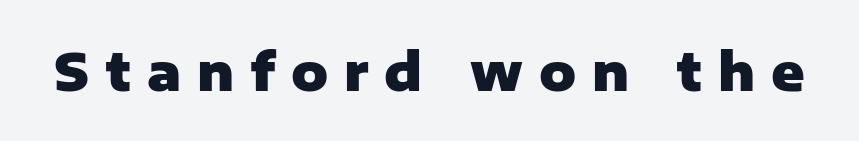
Q: Is the text bold? A: Yes.
Q: Is the text italic (slanted)? A: No, it is upright.
Q: Is the typeface a serif or a sans-serif typeface? A: Sans-serif.
Q: Is the text underlined? A: No.
Q: Is the spacing between letters normal or unusually wide? A: Unusually wide.
Q: Width (condensed, normal, or wide)? A: Normal.
Q: Stroke contrast? A: Low.
Q: x-height? A: Medium.
Q: Monospaced? A: No.
